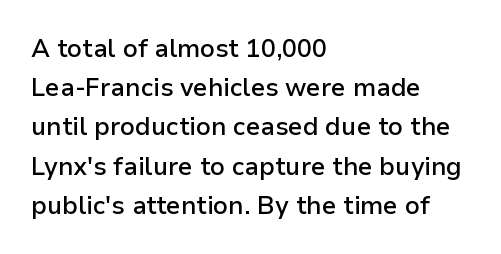
{"italic": "no", "bold": "semi", "underline": "no", "align": "left", "line_spacing": "normal", "line_spacing_ratio": 1.57, "letter_spacing": "normal", "letter_spacing_em": 0.0, "glyph_px": 25}
